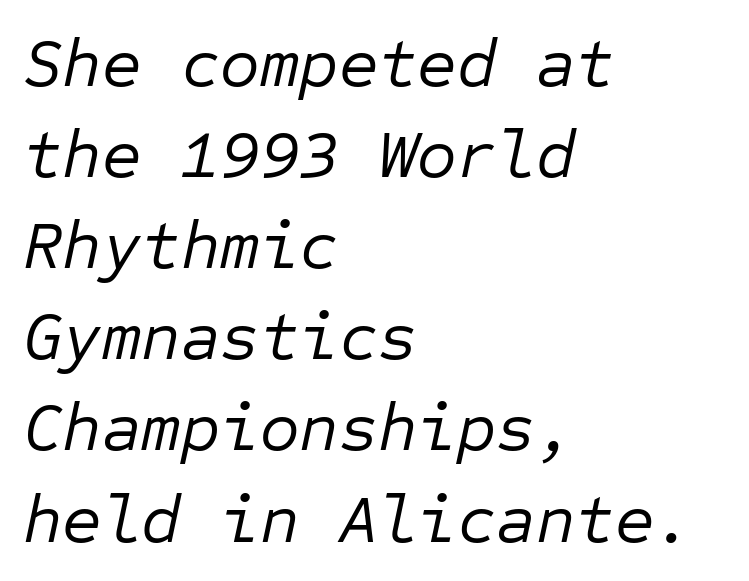
The string is rendered with underlining switched off. Monospaced: the letters line up in strict vertical columns. Each new line begins a customary step beneath the previous one. The letters sit at their default tracking, neither squeezed nor spread.
